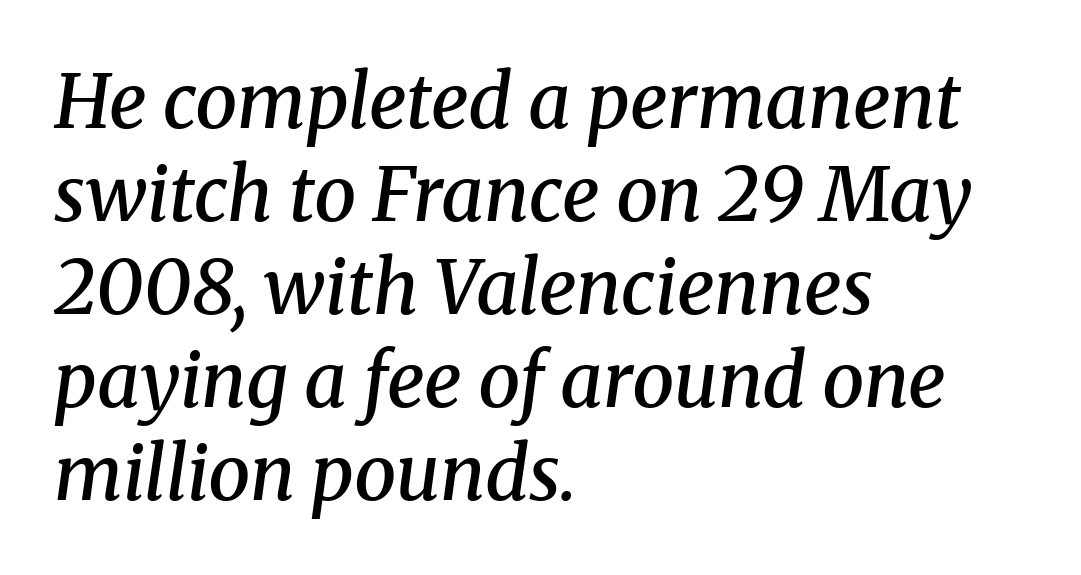
Each letter's strokes conclude with small projecting serifs. Emphasis-style slanted type is in use. This rendering features lettering with no underline. Stroke thickness is moderately raised; the sample reads as semibold. Where is the straight margin? On the left.
